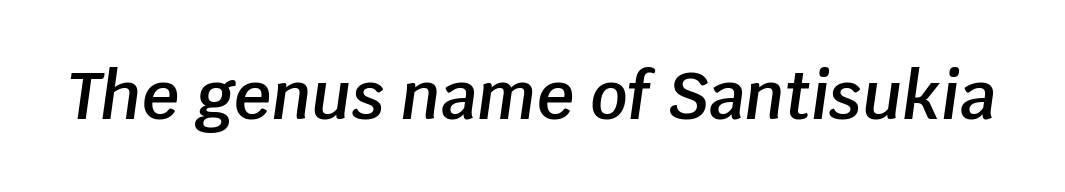
{"italic": "yes", "lean": "right", "slant_degrees": 8, "bold": "semi", "weight": "semibold", "width": "normal", "stroke_contrast": "low", "x_height": "large", "monospaced": "no", "underline": "no", "letter_spacing": "normal", "letter_spacing_em": 0.0, "glyph_px": 65}
